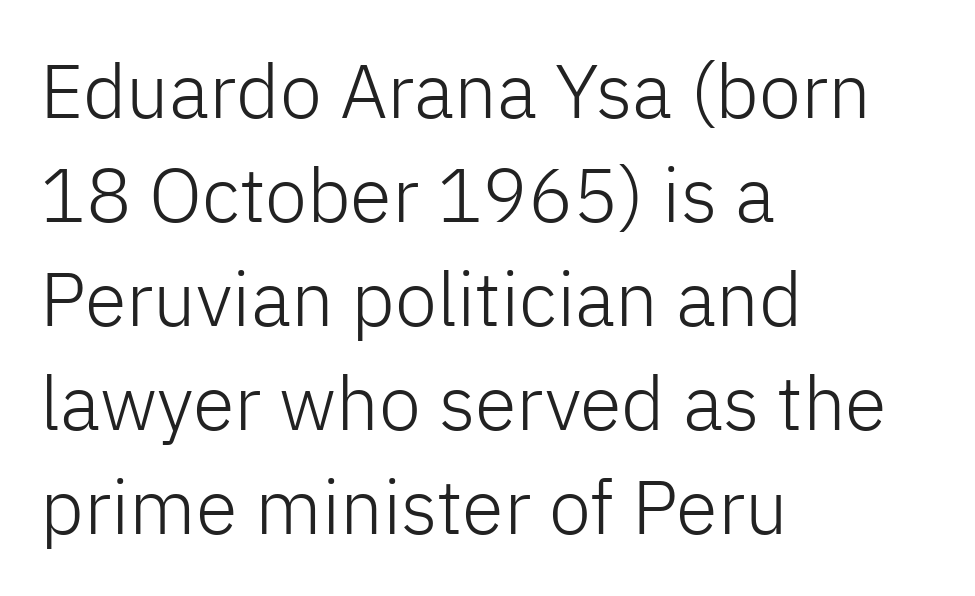
Q: Is the text bold? A: No.
Q: Is the text italic (slanted)? A: No, it is upright.
Q: Is the typeface a serif or a sans-serif typeface? A: Sans-serif.
Q: Is the text underlined? A: No.
Q: How is the paragraph aligned? A: Left-aligned.
Q: Is the spacing between letters normal or unusually wide? A: Normal.
Q: Is the spacing between lines tight, normal or loose? A: Normal.
Q: Width (condensed, normal, or wide)? A: Normal.
Q: Stroke contrast? A: Low.
Q: x-height? A: Medium.
Q: Monospaced? A: No.
